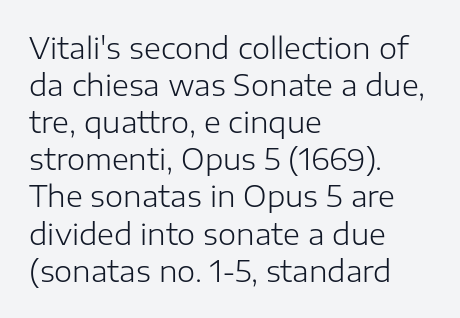
The image shows 29 px light sans-serif type, upright; set left-aligned, normal line spacing (1.28x), normal letter spacing, not underlined; low stroke contrast and a medium x-height.
